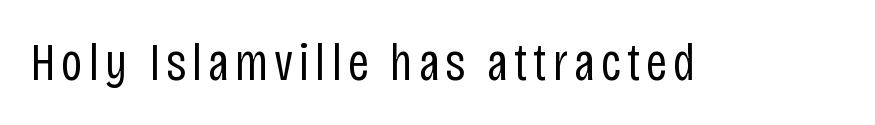
Q: Is the text bold? A: No.
Q: Is the text italic (slanted)? A: No, it is upright.
Q: Is the typeface a serif or a sans-serif typeface? A: Sans-serif.
Q: Is the text underlined? A: No.
Q: Width (condensed, normal, or wide)? A: Condensed.
Q: Stroke contrast? A: Low.
Q: x-height? A: Large.
Q: Monospaced? A: No.
